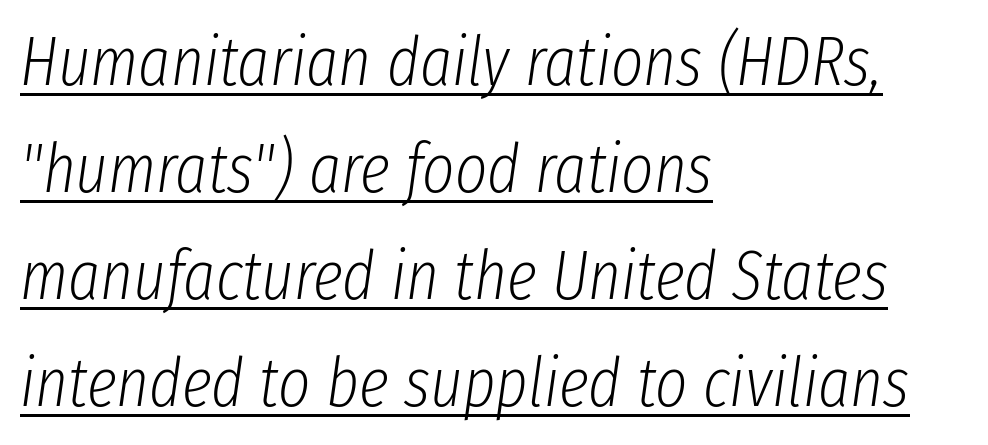
The face used here has a pronounced slope to its letters. No letter is thick-stroked: the sample isn't bold. Like a heading marked for emphasis, these lines bear an underscore. Vertical spacing — default.
